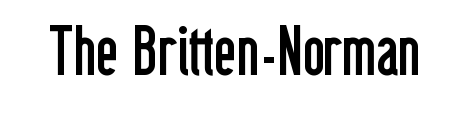
Q: Is the text bold? A: No.
Q: Is the text italic (slanted)? A: No, it is upright.
Q: Is the typeface a serif or a sans-serif typeface? A: Sans-serif.
Q: Is the text underlined? A: No.
Q: Is the spacing between letters normal or unusually wide? A: Normal.
Q: Width (condensed, normal, or wide)? A: Condensed.
Q: Stroke contrast? A: Low.
Q: x-height? A: Medium.
Q: Monospaced? A: No.
